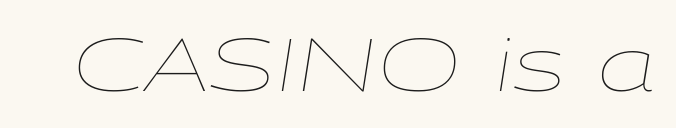
The image shows 73 px thin, wide type, italic (leaning right); set normal letter spacing, not underlined; low stroke contrast and a medium x-height.
